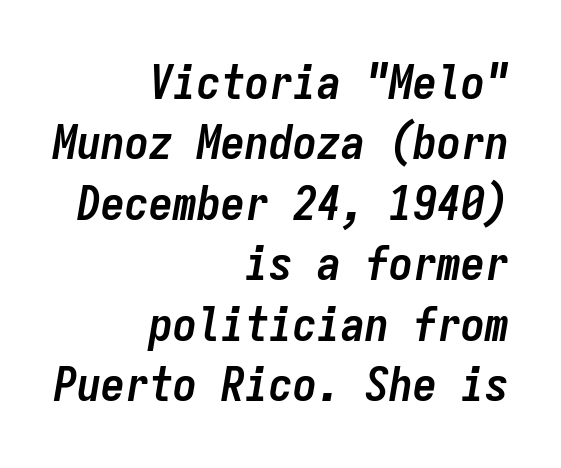
{"italic": "yes", "lean": "right", "slant_degrees": 9, "bold": "yes", "weight": "semibold", "width": "condensed", "stroke_contrast": "low", "x_height": "medium", "monospaced": "yes", "underline": "no", "align": "right", "line_spacing": "normal", "line_spacing_ratio": 1.26, "letter_spacing": "normal", "letter_spacing_em": 0.0, "glyph_px": 48}
